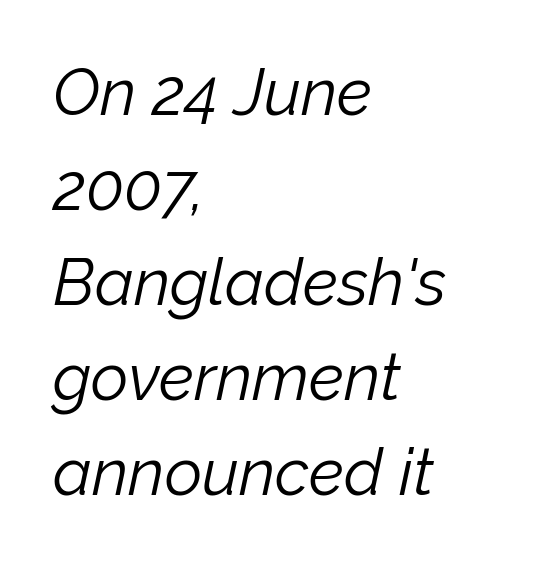
The image shows 65 px light type, italic (leaning right); set left-aligned, normal line spacing (1.46x), normal letter spacing, not underlined; low stroke contrast and a medium x-height.
